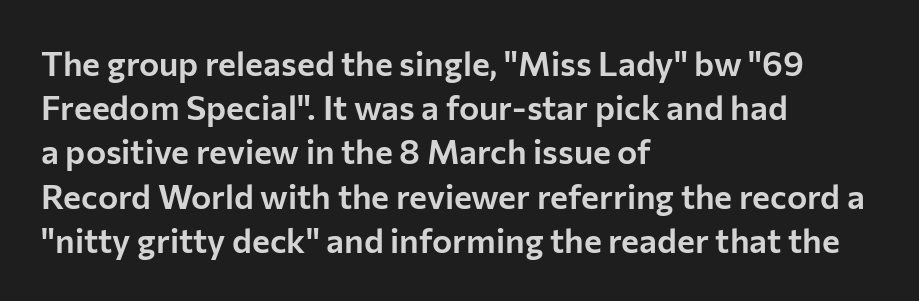
The image shows 34 px sans-serif type, upright; set left-aligned, normal line spacing (1.3x), normal letter spacing, not underlined; low stroke contrast and a medium x-height.
